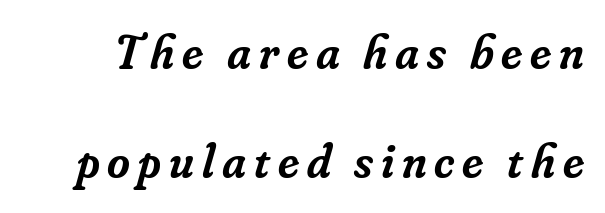
The image shows 49 px semibold serif type, italic (leaning right); set loose line spacing (2.23x), not underlined; low stroke contrast and a small x-height.
